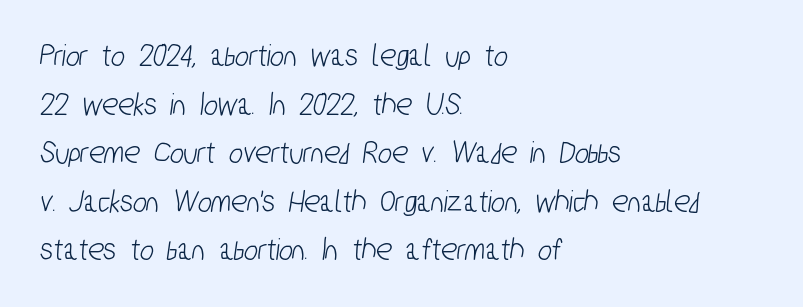
{"serif": "no", "width": "condensed", "stroke_contrast": "low", "x_height": "medium", "monospaced": "no", "underline": "no", "align": "left", "line_spacing": "normal", "line_spacing_ratio": 1.47, "letter_spacing": "normal", "letter_spacing_em": 0.0, "glyph_px": 33}
